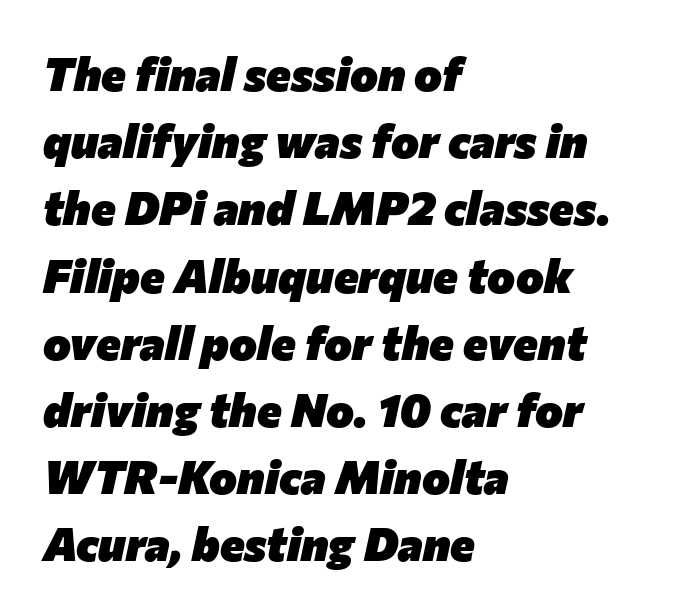
Q: Is the text bold? A: Yes.
Q: Is the text italic (slanted)? A: Yes, it leans right by about 12 degrees.
Q: Is the text underlined? A: No.
Q: How is the paragraph aligned? A: Left-aligned.
Q: Is the spacing between letters normal or unusually wide? A: Normal.
Q: Is the spacing between lines tight, normal or loose? A: Normal.
Q: Width (condensed, normal, or wide)? A: Normal.
Q: Stroke contrast? A: Low.
Q: x-height? A: Medium.
Q: Monospaced? A: No.
